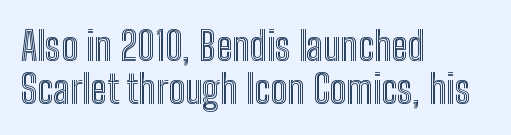
Q: Is the text italic (slanted)? A: No, it is upright.
Q: Is the text underlined? A: No.
Q: How is the paragraph aligned? A: Left-aligned.
Q: Is the spacing between letters normal or unusually wide? A: Normal.
Q: Is the spacing between lines tight, normal or loose? A: Tight.
Q: Width (condensed, normal, or wide)? A: Condensed.
Q: x-height? A: Medium.
Q: Monospaced? A: No.
